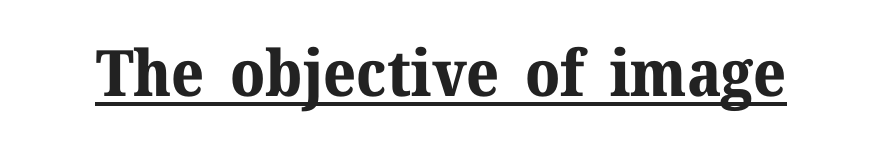
Q: Is the text bold? A: Yes.
Q: Is the text italic (slanted)? A: No, it is upright.
Q: Is the typeface a serif or a sans-serif typeface? A: Serif.
Q: Is the text underlined? A: Yes.
Q: Is the spacing between letters normal or unusually wide? A: Normal.
Q: Width (condensed, normal, or wide)? A: Normal.
Q: Stroke contrast? A: Medium.
Q: x-height? A: Medium.
Q: Monospaced? A: No.
